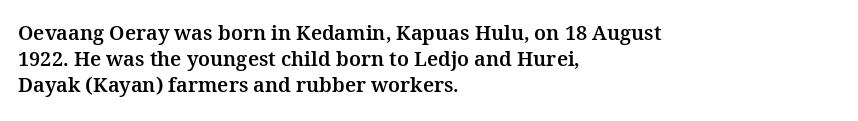
{"italic": "no", "underline": "no", "align": "left", "line_spacing": "normal", "line_spacing_ratio": 1.29, "letter_spacing": "normal", "letter_spacing_em": 0.0, "glyph_px": 20}
